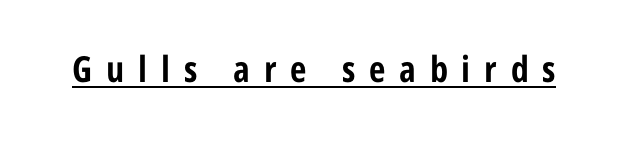
Q: Is the text bold? A: Yes.
Q: Is the text italic (slanted)? A: No, it is upright.
Q: Is the typeface a serif or a sans-serif typeface? A: Sans-serif.
Q: Is the text underlined? A: Yes.
Q: Is the spacing between letters normal or unusually wide? A: Unusually wide.
Q: Width (condensed, normal, or wide)? A: Condensed.
Q: Stroke contrast? A: Low.
Q: x-height? A: Medium.
Q: Monospaced? A: No.
